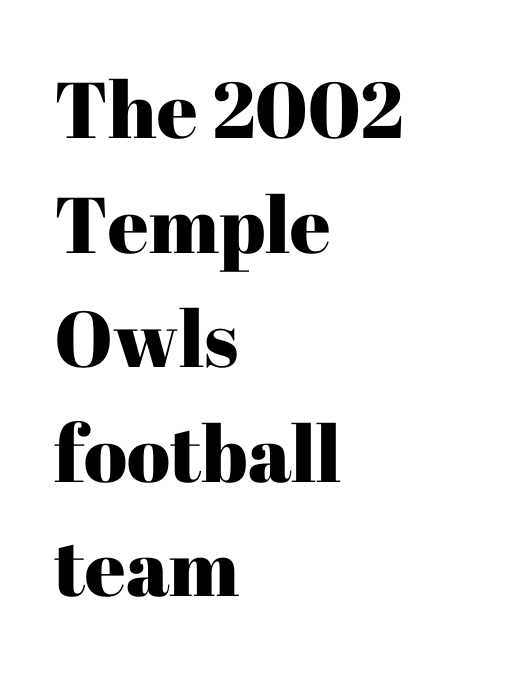
Q: Is the text italic (slanted)? A: No, it is upright.
Q: Is the typeface a serif or a sans-serif typeface? A: Serif.
Q: Is the text underlined? A: No.
Q: How is the paragraph aligned? A: Left-aligned.
Q: Is the spacing between letters normal or unusually wide? A: Normal.
Q: Is the spacing between lines tight, normal or loose? A: Normal.
Q: Width (condensed, normal, or wide)? A: Normal.
Q: Stroke contrast? A: High.
Q: x-height? A: Medium.
Q: Monospaced? A: No.
